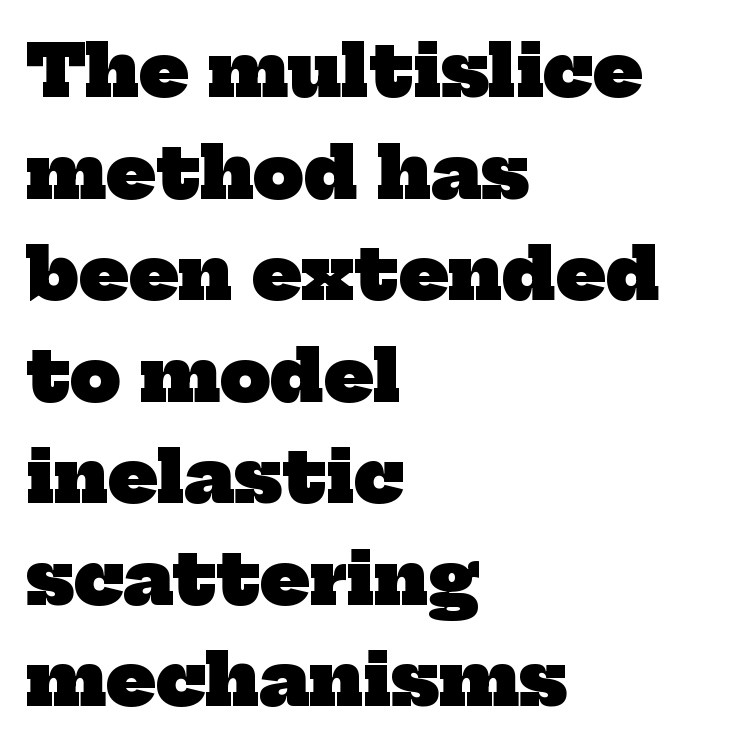
Q: Is the text bold? A: Yes.
Q: Is the typeface a serif or a sans-serif typeface? A: Serif.
Q: Is the text underlined? A: No.
Q: How is the paragraph aligned? A: Left-aligned.
Q: Is the spacing between letters normal or unusually wide? A: Normal.
Q: Is the spacing between lines tight, normal or loose? A: Normal.
Q: Width (condensed, normal, or wide)? A: Normal.
Q: Stroke contrast? A: Low.
Q: x-height? A: Medium.
Q: Monospaced? A: No.
